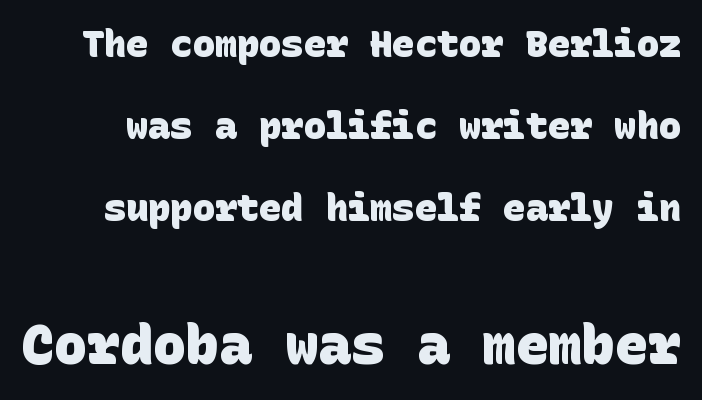
{"serif": "no", "bold": "yes", "weight": "heavy", "width": "normal", "stroke_contrast": "low", "x_height": "large", "underline": "no", "line_spacing": "loose", "line_spacing_ratio": 2.22, "letter_spacing": "normal", "letter_spacing_em": 0.0, "larger_block": "second", "size_ratio": 1.49, "glyph_px": 55}
